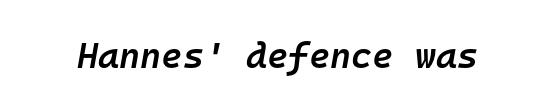
The rendering uses typewriter-style spacing with identical character cells. Nobody drew a line under any word here. Between one letter and the next there's only the usual sliver of space. Italic: yes, the glyphs are oblique.
